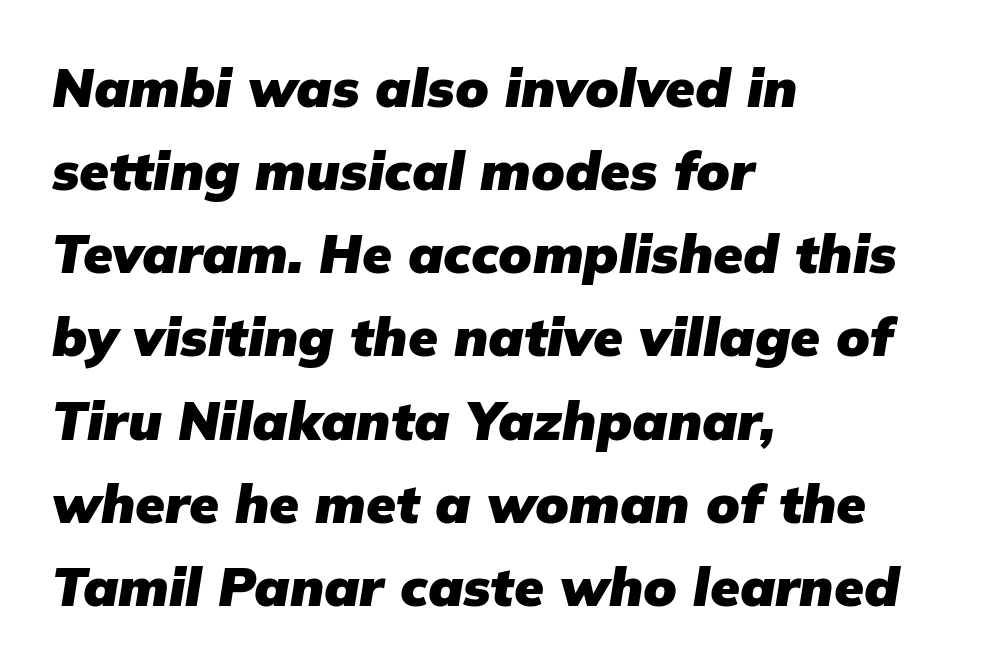
Q: Is the text bold? A: Yes.
Q: Is the text italic (slanted)? A: Yes, it leans right by about 9 degrees.
Q: Is the text underlined? A: No.
Q: How is the paragraph aligned? A: Left-aligned.
Q: Is the spacing between letters normal or unusually wide? A: Normal.
Q: Is the spacing between lines tight, normal or loose? A: Normal.
Q: Width (condensed, normal, or wide)? A: Normal.
Q: Stroke contrast? A: Low.
Q: x-height? A: Medium.
Q: Monospaced? A: No.
